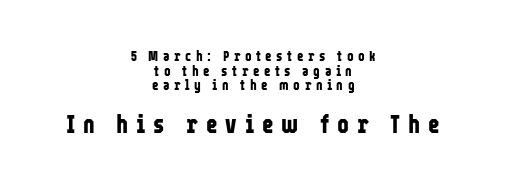
Q: Is the text bold? A: Yes.
Q: Is the text italic (slanted)? A: No, it is upright.
Q: Is the text underlined? A: No.
Q: How is the paragraph aligned? A: Centered.
Q: Is the spacing between letters normal or unusually wide? A: Unusually wide.
Q: Is the spacing between lines tight, normal or loose? A: Tight.
Q: Which block of text is set in a larger size, the first (top) or the second (bottom)? A: The second (bottom) one.
